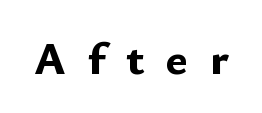
The lettering stays uniformly vertical, giving the passage a roman look. Compared with typical body copy, the letter spacing here is much looser. Heavy-handed strokes throughout: this text is bold. This sample has the flowing, uneven cadence of proportional lettering. Bare-footed words on every line.
